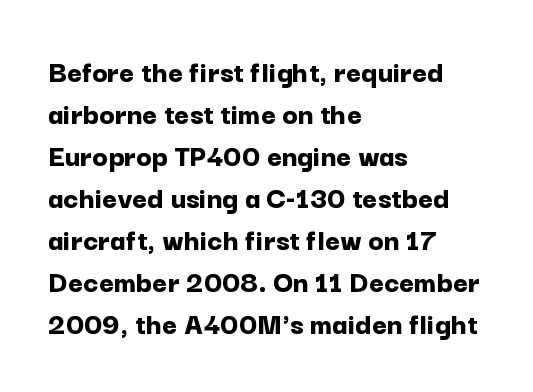
Unlike a traditional serif, this face leaves its strokes unadorned. This is roman type, the default non-slanted kind. How heavy is the stroke? Heavy — this is a bold. Each word holds together tightly as a unit, with standard inter-letter gaps. Do the characters align in a grid? No, the font is proportional. Alignment: flush left.
